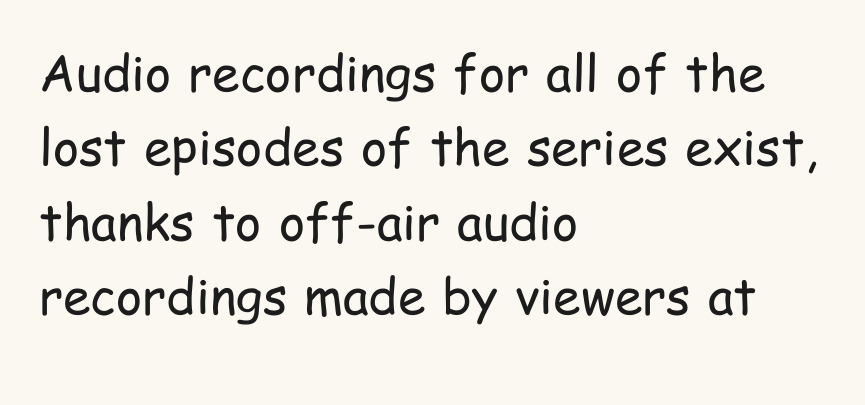
No letter is thick-stroked: the sample isn't bold. Look at the bottom of the vertical strokes: they stop flat, with no serifs. Regarding leading, the lines here are spaced in the standard way. A typesetter would call this proportional, since set widths differ per character. Just letters on the line, the space beneath them empty.
